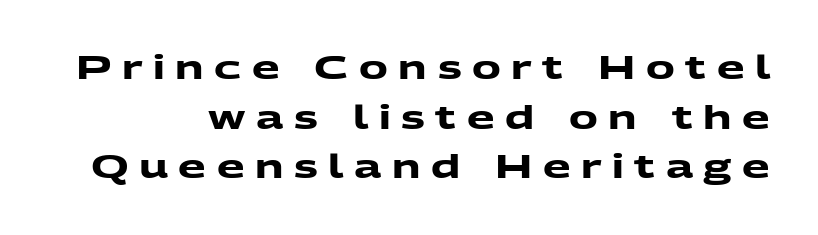
The image shows 32 px heavy, wide sans-serif type; set right-aligned, normal line spacing (1.55x), unusually wide letter spacing (+0.33 em), not underlined; medium stroke contrast and a medium x-height.
